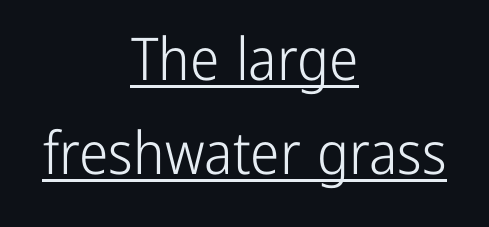
The image shows 59 px light, condensed sans-serif type, upright; set centered, normal line spacing (1.6x), normal letter spacing, underlined; low stroke contrast and a medium x-height.
